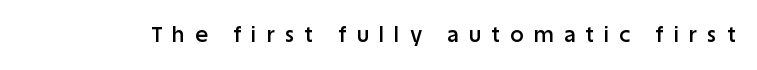
{"italic": "no", "bold": "semi", "underline": "no", "letter_spacing": "wide", "letter_spacing_em": 0.5, "glyph_px": 21}
